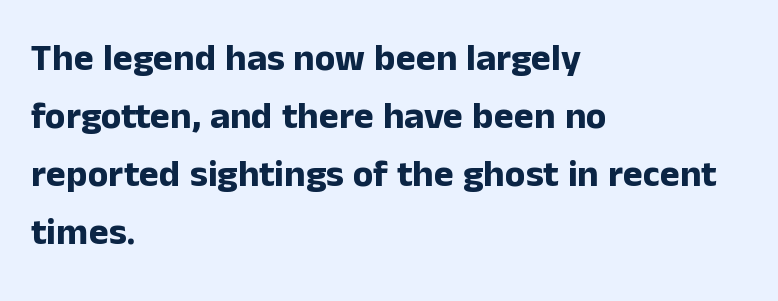
The image shows 38 px bold sans-serif type, upright; set left-aligned, normal line spacing (1.53x), normal letter spacing, not underlined; low stroke contrast and a medium x-height.
